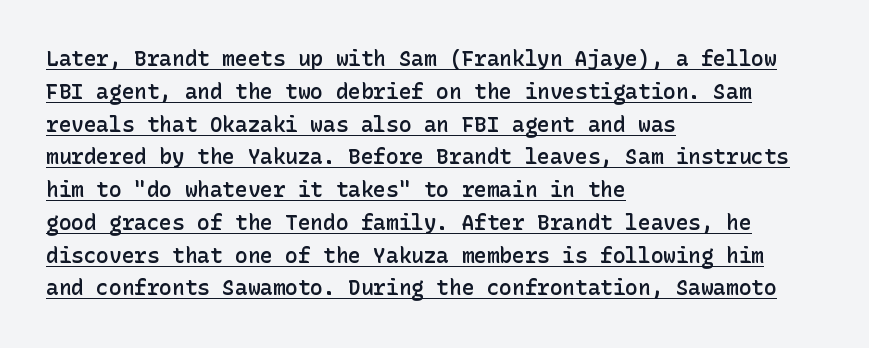
Underline: present. The rag falls on the right side of this text block. A fair bit of extra ink — the face is semibold, not bold. Interline gaps are of average width in this sample.
